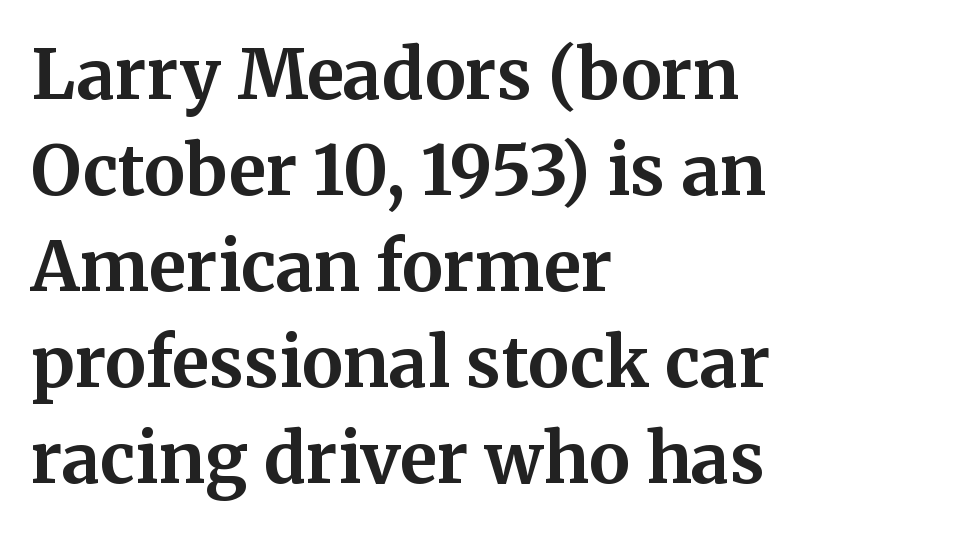
{"serif": "yes", "italic": "no", "bold": "yes", "weight": "bold", "width": "normal", "stroke_contrast": "medium", "x_height": "medium", "monospaced": "no", "underline": "no", "align": "left", "line_spacing": "normal", "line_spacing_ratio": 1.39, "letter_spacing": "normal", "letter_spacing_em": 0.0, "glyph_px": 69}
